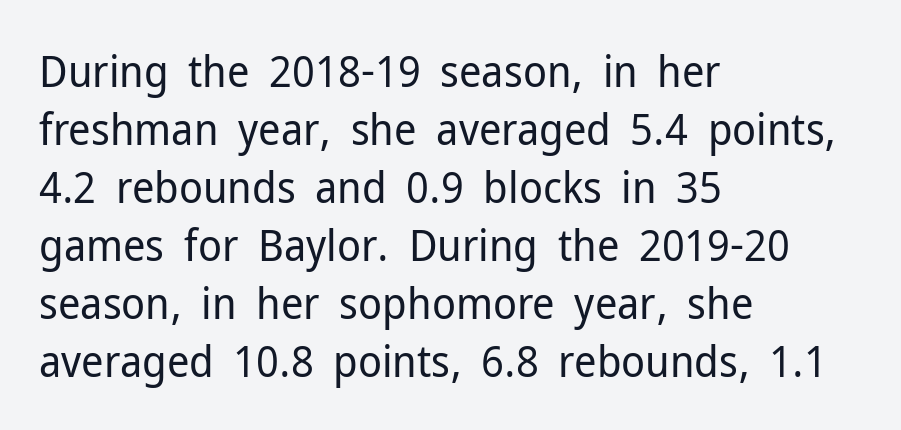
Q: Is the text bold? A: No.
Q: Is the text italic (slanted)? A: No, it is upright.
Q: Is the typeface a serif or a sans-serif typeface? A: Sans-serif.
Q: Is the text underlined? A: No.
Q: How is the paragraph aligned? A: Left-aligned.
Q: Is the spacing between letters normal or unusually wide? A: Normal.
Q: Is the spacing between lines tight, normal or loose? A: Normal.
Q: Width (condensed, normal, or wide)? A: Normal.
Q: Stroke contrast? A: Low.
Q: x-height? A: Medium.
Q: Monospaced? A: No.
